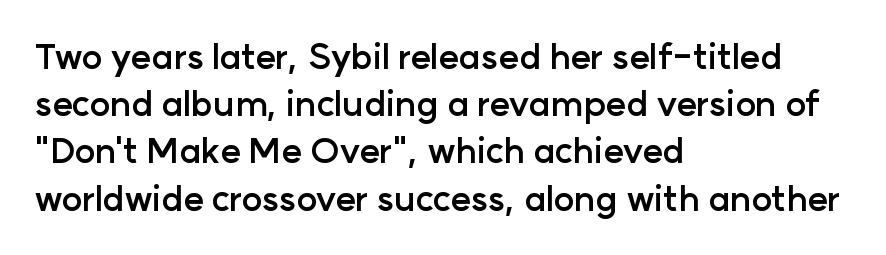
{"serif": "no", "italic": "no", "bold": "yes", "weight": "semibold", "width": "normal", "stroke_contrast": "low", "x_height": "medium", "monospaced": "no", "underline": "no", "align": "left", "line_spacing": "normal", "line_spacing_ratio": 1.35, "letter_spacing": "normal", "letter_spacing_em": 0.0, "glyph_px": 35}
